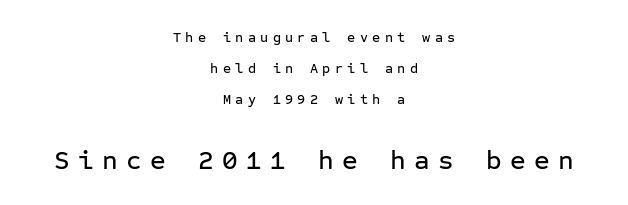
{"italic": "no", "underline": "no", "align": "center", "line_spacing": "loose", "line_spacing_ratio": 2.23, "letter_spacing": "wide", "letter_spacing_em": 0.31, "larger_block": "second", "size_ratio": 1.93, "glyph_px": 27}
